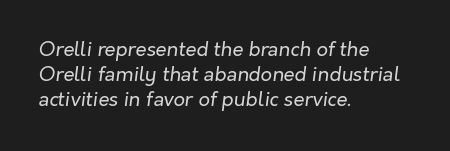
Q: Is the text bold? A: No.
Q: Is the text italic (slanted)? A: Yes, it leans right by about 7 degrees.
Q: Is the text underlined? A: No.
Q: How is the paragraph aligned? A: Left-aligned.
Q: Is the spacing between letters normal or unusually wide? A: Normal.
Q: Is the spacing between lines tight, normal or loose? A: Normal.
